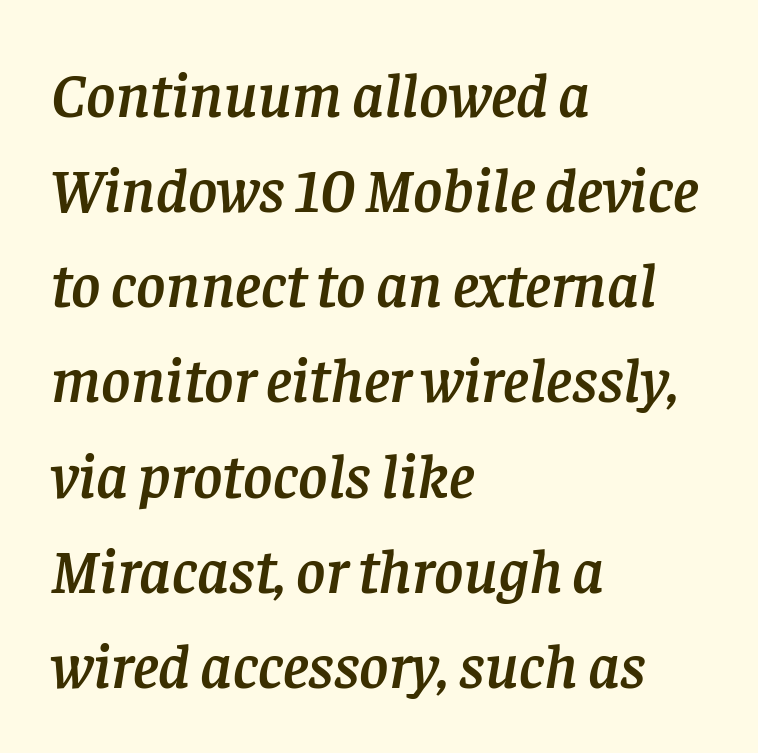
{"serif": "yes", "italic": "yes", "lean": "right", "slant_degrees": 8, "width": "normal", "stroke_contrast": "low", "x_height": "large", "monospaced": "no", "underline": "no", "align": "left", "line_spacing": "normal", "line_spacing_ratio": 1.51, "letter_spacing": "normal", "letter_spacing_em": 0.0, "glyph_px": 63}
